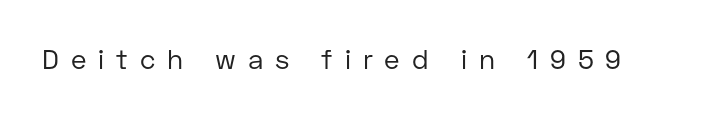
{"italic": "no", "bold": "no", "underline": "no", "letter_spacing": "wide", "letter_spacing_em": 0.44, "glyph_px": 27}
